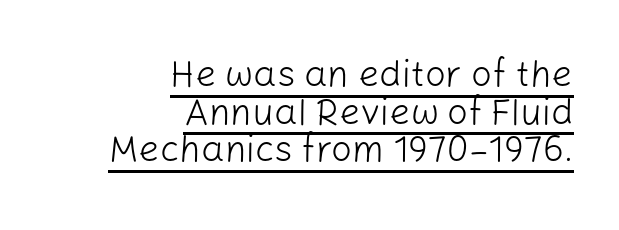
Q: Is the text bold? A: No.
Q: Is the text italic (slanted)? A: No, it is upright.
Q: Is the typeface a serif or a sans-serif typeface? A: Sans-serif.
Q: Is the text underlined? A: Yes.
Q: How is the paragraph aligned? A: Right-aligned.
Q: Is the spacing between letters normal or unusually wide? A: Normal.
Q: Is the spacing between lines tight, normal or loose? A: Tight.
Q: Width (condensed, normal, or wide)? A: Normal.
Q: Stroke contrast? A: Low.
Q: x-height? A: Medium.
Q: Monospaced? A: No.
